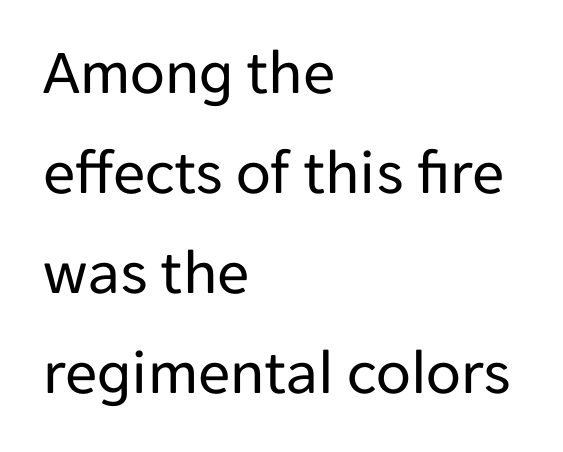
The image shows 64 px regular-weight sans-serif type, upright; set left-aligned, normal line spacing (1.56x), normal letter spacing, not underlined; low stroke contrast and a medium x-height.
